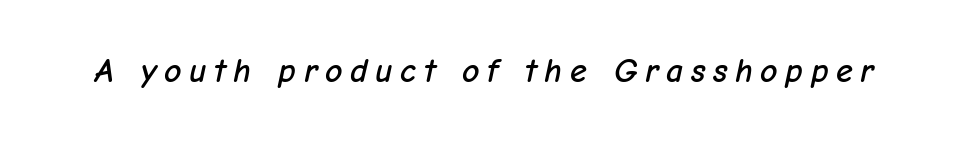
{"italic": "yes", "lean": "right", "slant_degrees": 12, "width": "normal", "stroke_contrast": "low", "x_height": "medium", "monospaced": "no", "underline": "no", "letter_spacing": "wide", "letter_spacing_em": 0.22, "glyph_px": 34}
